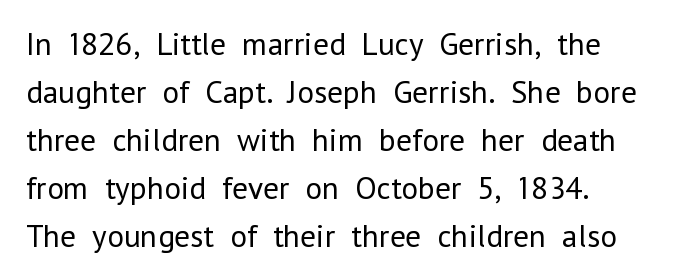
{"serif": "no", "italic": "no", "bold": "no", "weight": "regular", "width": "normal", "stroke_contrast": "low", "x_height": "medium", "monospaced": "no", "underline": "no", "align": "left", "line_spacing": "normal", "line_spacing_ratio": 1.5, "letter_spacing": "normal", "letter_spacing_em": 0.0, "glyph_px": 32}
